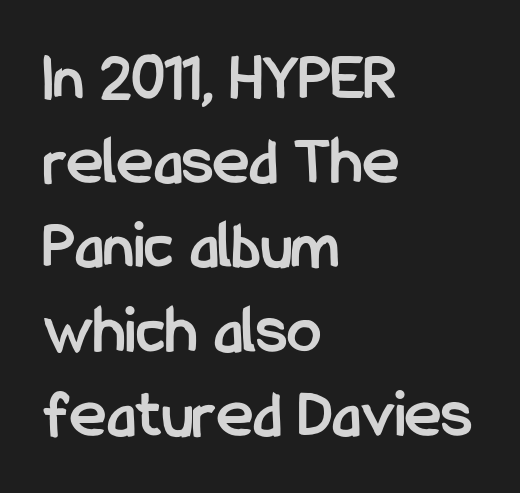
Q: Is the text bold? A: Yes.
Q: Is the text italic (slanted)? A: No, it is upright.
Q: Is the typeface a serif or a sans-serif typeface? A: Sans-serif.
Q: Is the text underlined? A: No.
Q: How is the paragraph aligned? A: Left-aligned.
Q: Is the spacing between letters normal or unusually wide? A: Normal.
Q: Width (condensed, normal, or wide)? A: Condensed.
Q: Stroke contrast? A: Low.
Q: x-height? A: Medium.
Q: Monospaced? A: No.
